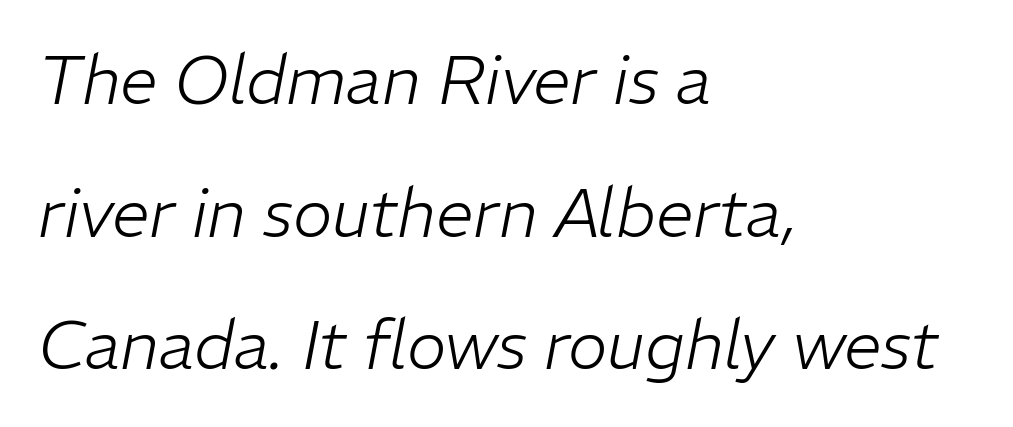
{"italic": "yes", "lean": "right", "slant_degrees": 11, "bold": "no", "weight": "light", "width": "normal", "stroke_contrast": "low", "x_height": "medium", "monospaced": "no", "underline": "no", "align": "left", "line_spacing": "loose", "line_spacing_ratio": 1.98, "letter_spacing": "normal", "letter_spacing_em": 0.0, "glyph_px": 67}
